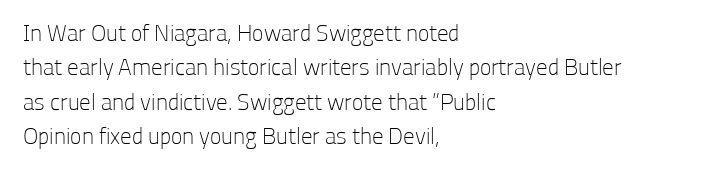
Q: Is the text bold? A: No.
Q: Is the text italic (slanted)? A: No, it is upright.
Q: Is the text underlined? A: No.
Q: How is the paragraph aligned? A: Left-aligned.
Q: Is the spacing between letters normal or unusually wide? A: Normal.
Q: Is the spacing between lines tight, normal or loose? A: Normal.
